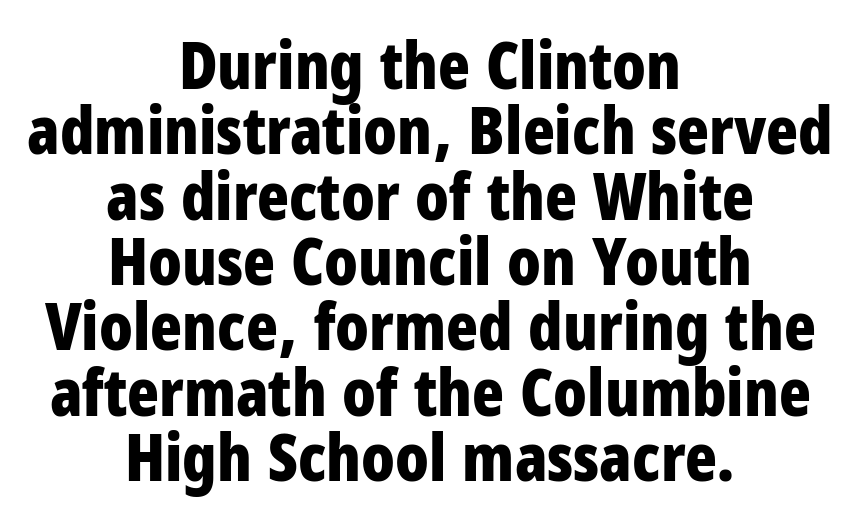
The image shows 66 px bold, condensed sans-serif type, upright; set centered, tight line spacing (0.99x), normal letter spacing, not underlined; low stroke contrast and a large x-height.
